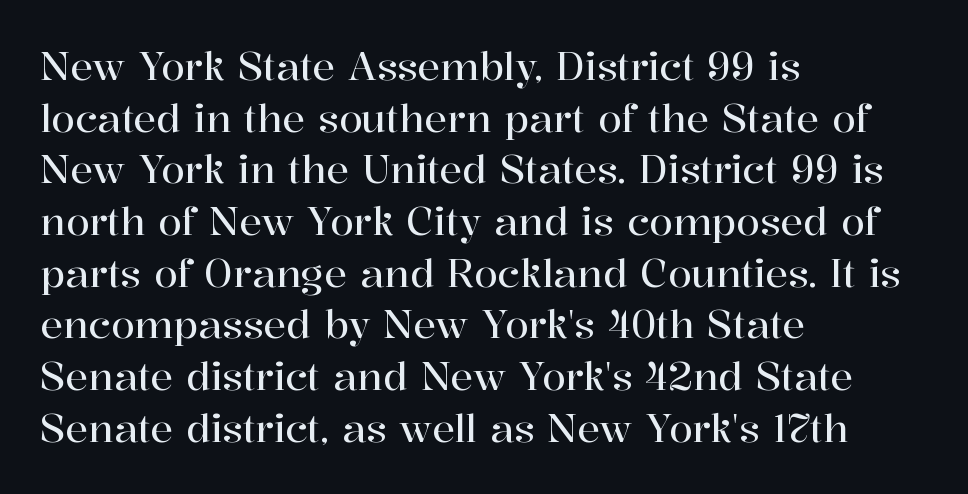
The image shows 38 px serif type, upright; set left-aligned, normal line spacing (1.36x), normal letter spacing, not underlined; high stroke contrast and a medium x-height.
